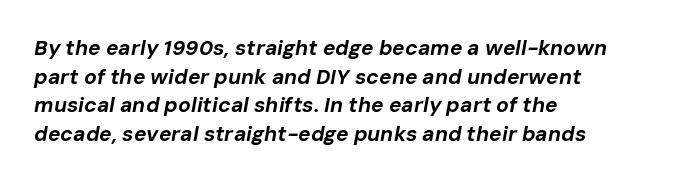
Q: Is the text bold? A: Yes.
Q: Is the text italic (slanted)? A: Yes, it leans right by about 10 degrees.
Q: Is the text underlined? A: No.
Q: How is the paragraph aligned? A: Left-aligned.
Q: Is the spacing between letters normal or unusually wide? A: Normal.
Q: Is the spacing between lines tight, normal or loose? A: Normal.
